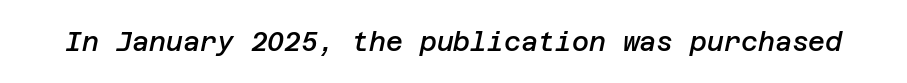
Q: Is the text bold? A: Semi-bold.
Q: Is the text italic (slanted)? A: Yes, it leans right by about 12 degrees.
Q: Is the text underlined? A: No.
Q: Is the spacing between letters normal or unusually wide? A: Normal.
